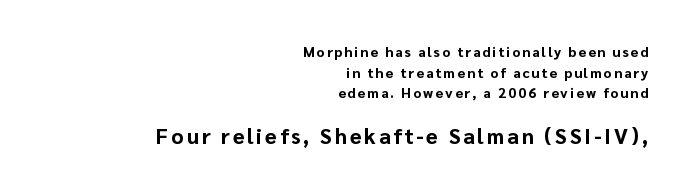
{"italic": "no", "bold": "yes", "underline": "no", "align": "right", "line_spacing": "normal", "line_spacing_ratio": 1.48, "larger_block": "second", "size_ratio": 1.5, "glyph_px": 21}
